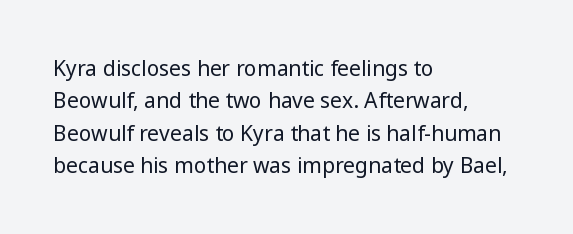
{"italic": "no", "bold": "no", "underline": "no", "align": "left", "line_spacing": "normal", "line_spacing_ratio": 1.54, "letter_spacing": "normal", "letter_spacing_em": 0.0, "glyph_px": 21}
